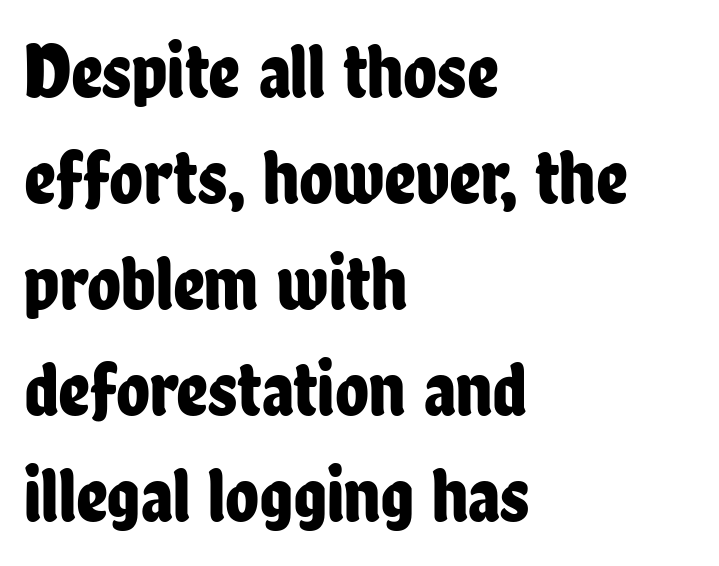
Q: Is the text italic (slanted)? A: No, it is upright.
Q: Is the typeface a serif or a sans-serif typeface? A: Sans-serif.
Q: Is the text underlined? A: No.
Q: How is the paragraph aligned? A: Left-aligned.
Q: Is the spacing between letters normal or unusually wide? A: Normal.
Q: Is the spacing between lines tight, normal or loose? A: Normal.
Q: Width (condensed, normal, or wide)? A: Condensed.
Q: Stroke contrast? A: Low.
Q: x-height? A: Medium.
Q: Monospaced? A: No.
